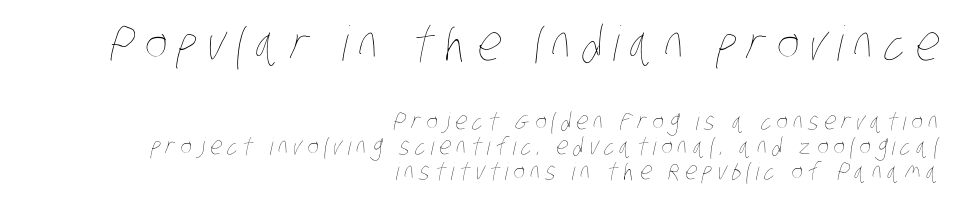
The horizontal fit of the characters is loose and conspicuously gappy. This sample is right-justified, so line beginnings fall wherever the words allow. Large over small — that's the arrangement of the two blocks here. The vertical gap from one line to the next is small. Glance below the letters and you will spot only blank space. This sample has the flowing, uneven cadence of proportional lettering.
